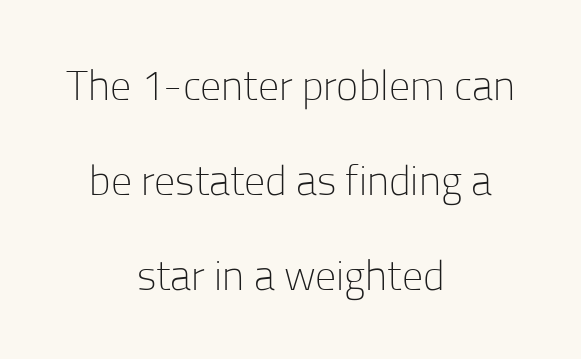
{"serif": "no", "italic": "no", "bold": "no", "weight": "light", "width": "normal", "stroke_contrast": "low", "x_height": "medium", "monospaced": "no", "underline": "no", "align": "center", "line_spacing": "loose", "line_spacing_ratio": 2.26, "letter_spacing": "normal", "letter_spacing_em": 0.0, "glyph_px": 42}
